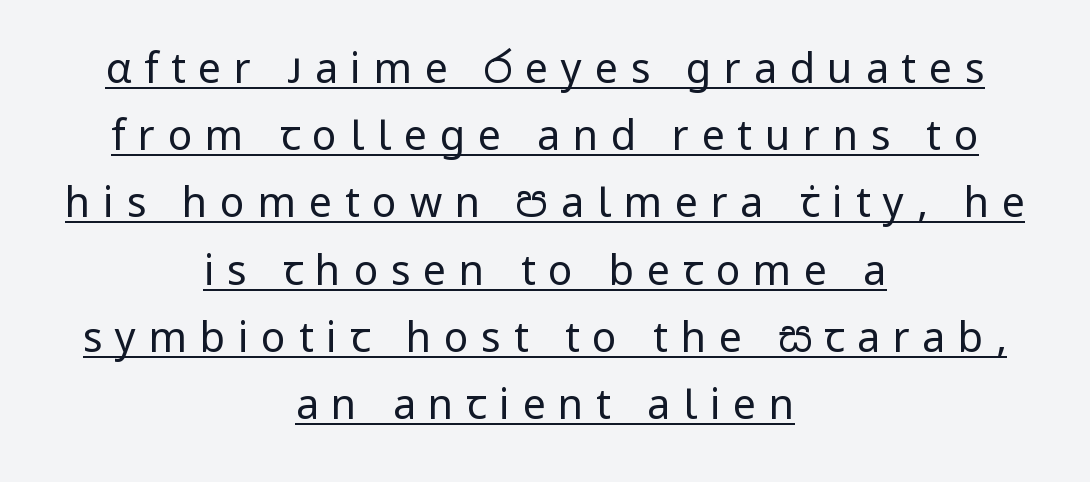
Q: Is the text bold? A: No.
Q: Is the text italic (slanted)? A: No, it is upright.
Q: Is the typeface a serif or a sans-serif typeface? A: Sans-serif.
Q: Is the text underlined? A: Yes.
Q: How is the paragraph aligned? A: Centered.
Q: Is the spacing between letters normal or unusually wide? A: Unusually wide.
Q: Is the spacing between lines tight, normal or loose? A: Normal.
Q: Width (condensed, normal, or wide)? A: Normal.
Q: Stroke contrast? A: Low.
Q: x-height? A: Medium.
Q: Monospaced? A: No.
